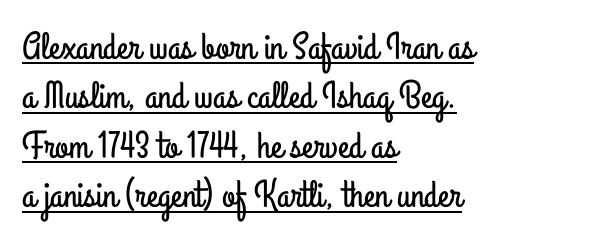
Successive baselines arrive at the customary interval. One-word summary of the alignment: left. In designer terms, the underline attribute is active on this setting. Unlike italic type, these characters show no tilt at all. Spacing verdict: proportional, widths tailored to each character.
